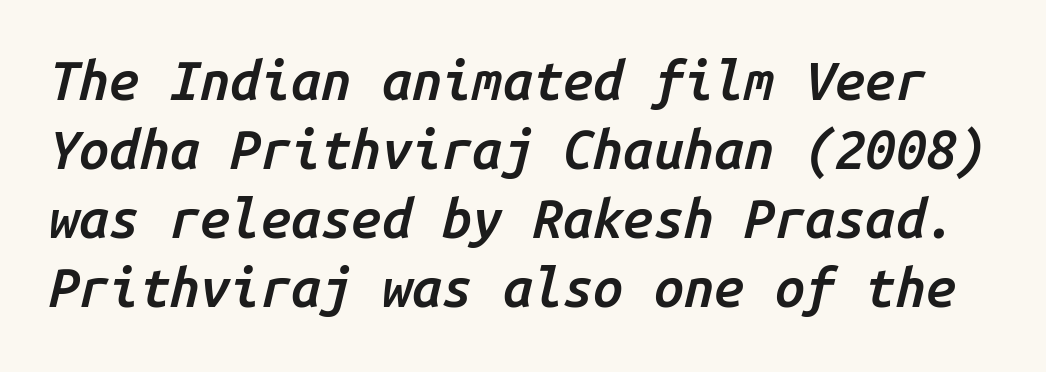
{"italic": "yes", "lean": "right", "slant_degrees": 14, "bold": "semi", "weight": "semibold", "width": "normal", "stroke_contrast": "low", "x_height": "medium", "monospaced": "yes", "underline": "no", "line_spacing": "normal", "line_spacing_ratio": 1.28, "letter_spacing": "normal", "letter_spacing_em": 0.0, "glyph_px": 54}
